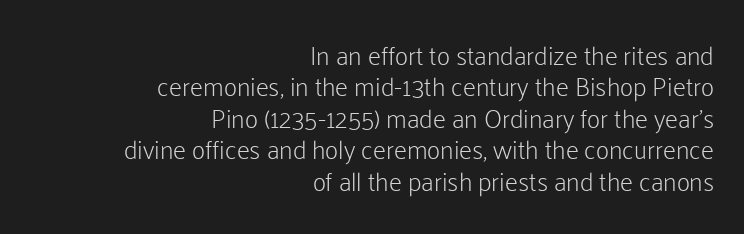
The image shows 26 px text type, upright; set right-aligned, line spacing 1.21x, normal letter spacing, not underlined.
